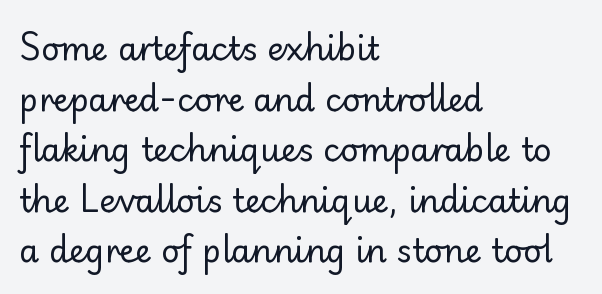
Q: Is the text bold? A: No.
Q: Is the text italic (slanted)? A: No, it is upright.
Q: Is the typeface a serif or a sans-serif typeface? A: Sans-serif.
Q: Is the text underlined? A: No.
Q: How is the paragraph aligned? A: Left-aligned.
Q: Is the spacing between letters normal or unusually wide? A: Normal.
Q: Is the spacing between lines tight, normal or loose? A: Normal.
Q: Width (condensed, normal, or wide)? A: Normal.
Q: Stroke contrast? A: Low.
Q: x-height? A: Small.
Q: Monospaced? A: No.
